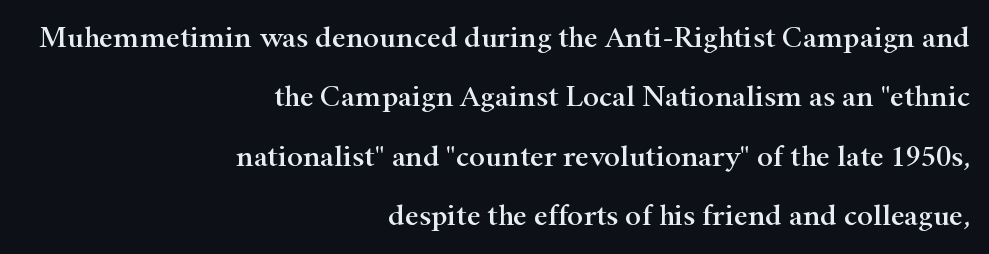
The image shows 30 px wide serif type, upright; set right-aligned, loose line spacing (1.98x), normal letter spacing, not underlined; high stroke contrast and a small x-height.
